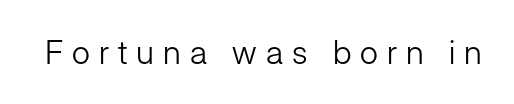
The gap between lines stays unmarked. The face used here is rendered with a markedly widened letterfit. Stems here are at most as thick as an everyday book face. The rendering uses natural spacing where letterforms have individual widths. The specimen reads as upright at a glance. A sans-serif font was chosen for this passage.
